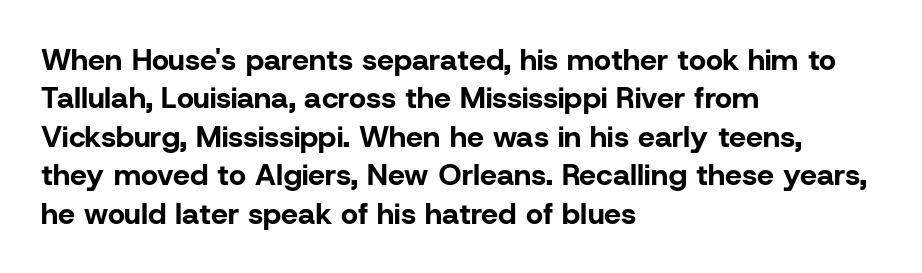
Successive baselines arrive at the customary interval. These lines keep a tight, regular rhythm from letter to letter. The foot of each line stays bare and open. Does the copy run flush right? No — it runs flush left. The glyphs have the mass of a bold cut.
